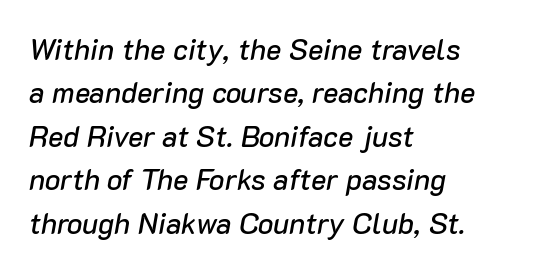
{"italic": "yes", "lean": "right", "slant_degrees": 10, "width": "normal", "stroke_contrast": "low", "x_height": "medium", "monospaced": "no", "underline": "no", "align": "left", "line_spacing": "normal", "line_spacing_ratio": 1.5, "letter_spacing": "normal", "letter_spacing_em": 0.0, "glyph_px": 29}
